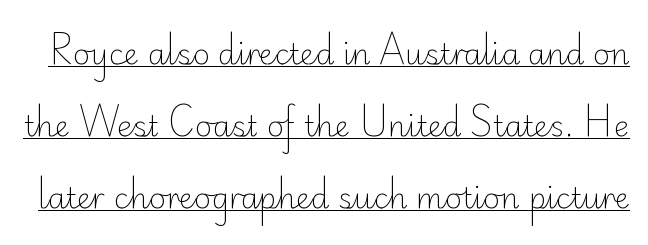
Observe the absence of serifs on each vertical stroke in this sample. One glance says open: line gaps are wider than usual. The cut favours lightness, reaching ordinary text weight at its darkest. The passage shown is underscored from start to finish.
